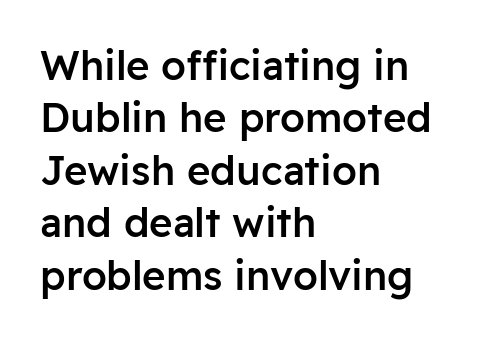
The image shows 40 px semibold sans-serif type, upright; set left-aligned, normal line spacing (1.31x), normal letter spacing, not underlined; low stroke contrast and a medium x-height.
